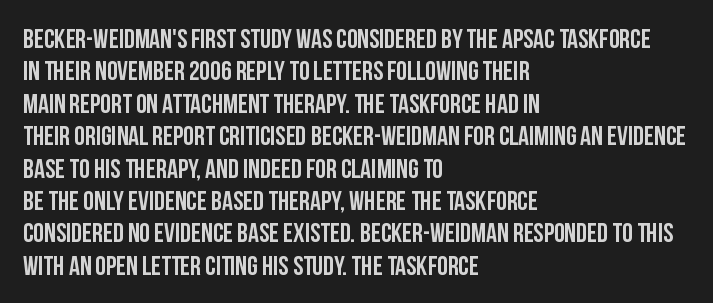
Designer's note — italics off, roman on. The specimen omits any rule beneath the text block's lines. No extra tracking has been applied to these lines. Each line starts at the same left margin while the right side varies.
